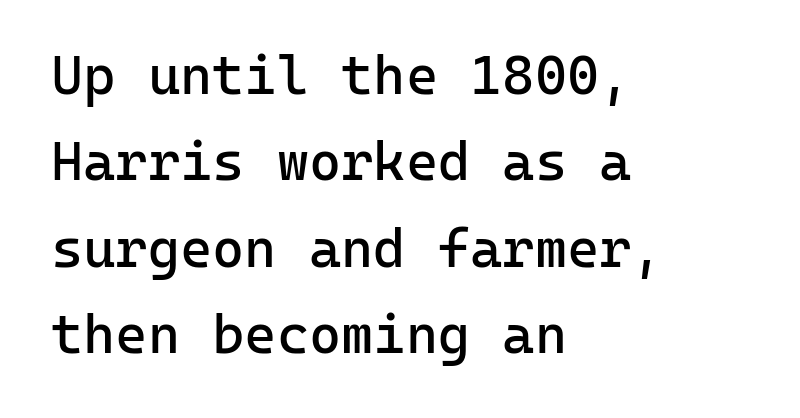
The image shows 55 px regular-weight sans-serif type, upright, monospaced; set left-aligned, normal line spacing (1.57x), normal letter spacing, not underlined; low stroke contrast and a medium x-height.
